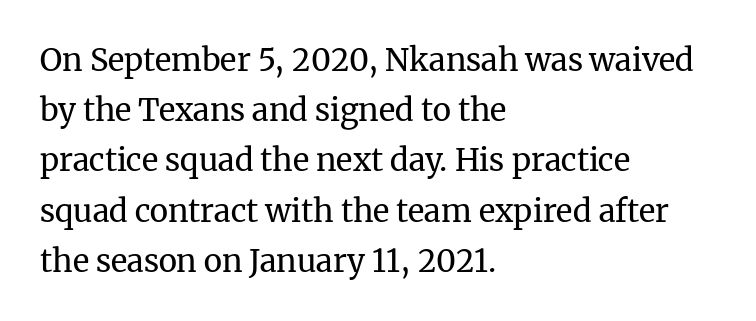
Default kerning and tracking; the words read as compact shapes. Visually the block forms a straight wall on the left and a jagged coastline on the right. Posture: upright roman. Regarding serifs, this sample has them.
